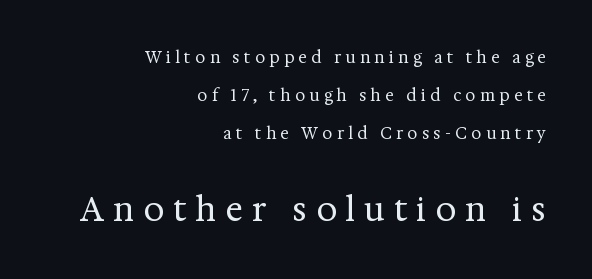
Q: Is the text bold? A: No.
Q: Is the text italic (slanted)? A: No, it is upright.
Q: Is the typeface a serif or a sans-serif typeface? A: Serif.
Q: Is the text underlined? A: No.
Q: How is the paragraph aligned? A: Right-aligned.
Q: Is the spacing between letters normal or unusually wide? A: Unusually wide.
Q: Is the spacing between lines tight, normal or loose? A: Loose.
Q: Which block of text is set in a larger size, the first (top) or the second (bottom)? A: The second (bottom) one.
Q: Width (condensed, normal, or wide)? A: Normal.
Q: Stroke contrast? A: Medium.
Q: x-height? A: Medium.
Q: Monospaced? A: No.
